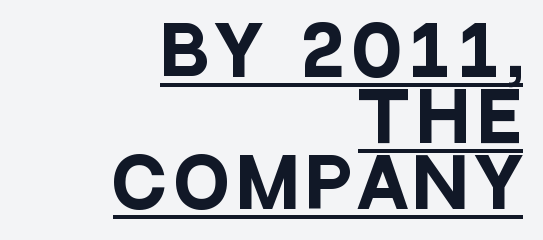
{"serif": "no", "italic": "no", "bold": "yes", "weight": "heavy", "width": "condensed", "stroke_contrast": "low", "x_height": "large", "monospaced": "no", "underline": "yes", "align": "right", "line_spacing": "tight", "line_spacing_ratio": 1.0, "glyph_px": 66}
